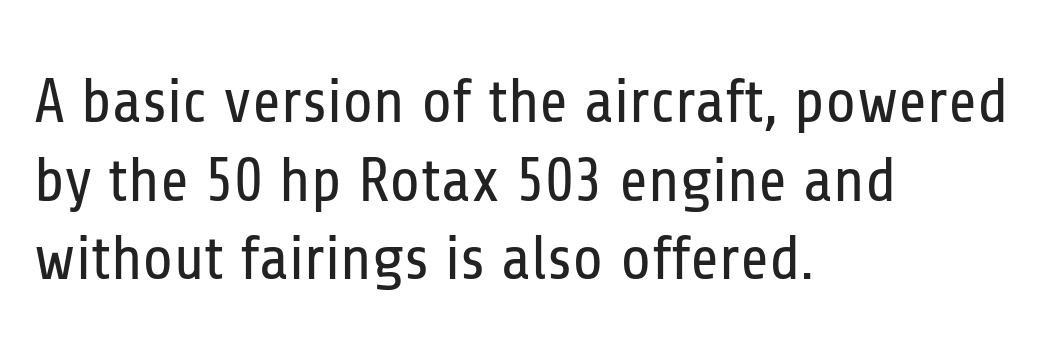
Q: Is the text bold? A: No.
Q: Is the text italic (slanted)? A: No, it is upright.
Q: Is the typeface a serif or a sans-serif typeface? A: Sans-serif.
Q: Is the text underlined? A: No.
Q: How is the paragraph aligned? A: Left-aligned.
Q: Is the spacing between letters normal or unusually wide? A: Normal.
Q: Is the spacing between lines tight, normal or loose? A: Normal.
Q: Width (condensed, normal, or wide)? A: Condensed.
Q: Stroke contrast? A: Low.
Q: x-height? A: Medium.
Q: Monospaced? A: No.
